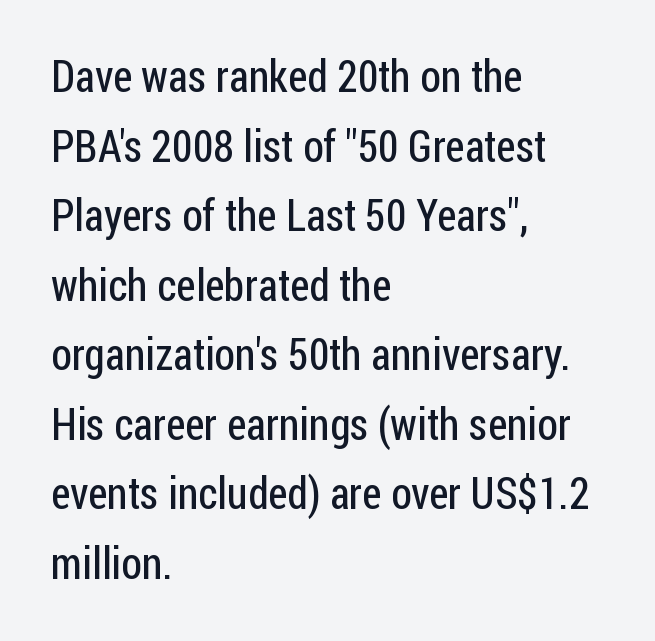
Line beginnings align vertically; line endings do not. Italic? Not at all — the glyphs are vertical. Vertically, the passage feels balanced, rows spaced as you'd expect. Letters rest on an invisible, unmarked baseline. The type family on display is of the sans-serif kind.
